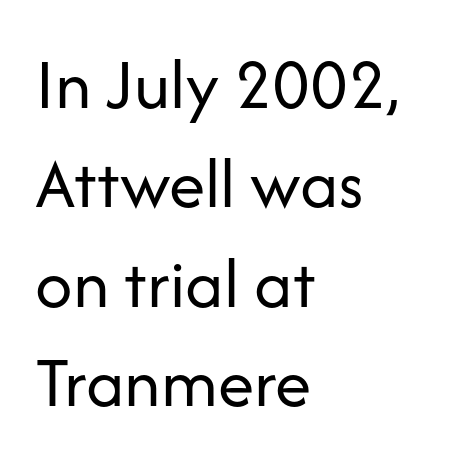
{"serif": "no", "italic": "no", "bold": "no", "weight": "regular", "width": "normal", "stroke_contrast": "low", "x_height": "medium", "monospaced": "no", "underline": "no", "align": "left", "line_spacing": "normal", "line_spacing_ratio": 1.36, "letter_spacing": "normal", "letter_spacing_em": 0.0, "glyph_px": 73}
